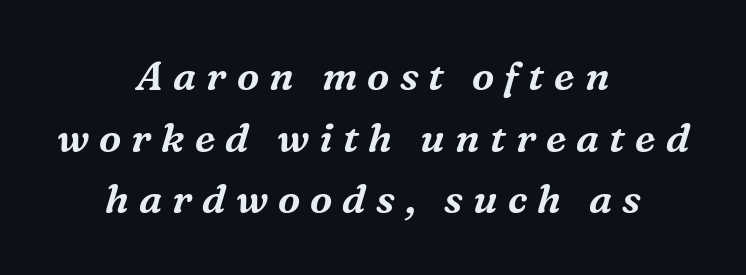
Q: Is the text italic (slanted)? A: Yes, it leans right by about 16 degrees.
Q: Is the typeface a serif or a sans-serif typeface? A: Serif.
Q: Is the text underlined? A: No.
Q: How is the paragraph aligned? A: Centered.
Q: Is the spacing between letters normal or unusually wide? A: Unusually wide.
Q: Is the spacing between lines tight, normal or loose? A: Normal.
Q: Width (condensed, normal, or wide)? A: Normal.
Q: Stroke contrast? A: Medium.
Q: x-height? A: Medium.
Q: Monospaced? A: No.
